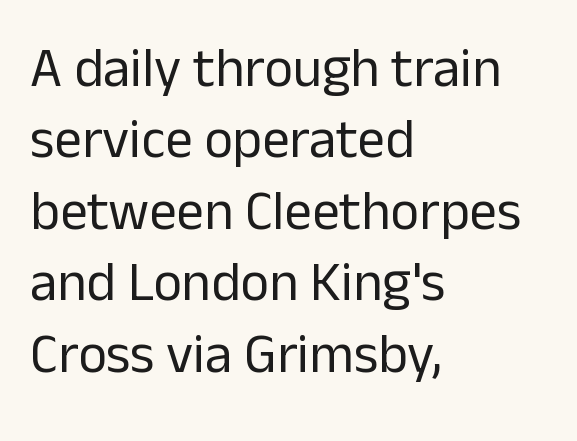
Q: Is the text bold? A: No.
Q: Is the text italic (slanted)? A: No, it is upright.
Q: Is the typeface a serif or a sans-serif typeface? A: Sans-serif.
Q: Is the text underlined? A: No.
Q: How is the paragraph aligned? A: Left-aligned.
Q: Is the spacing between letters normal or unusually wide? A: Normal.
Q: Is the spacing between lines tight, normal or loose? A: Normal.
Q: Width (condensed, normal, or wide)? A: Normal.
Q: Stroke contrast? A: Low.
Q: x-height? A: Medium.
Q: Monospaced? A: No.
